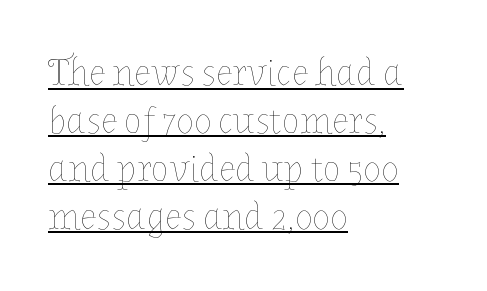
When letters stand straight like this, we call the style roman or upright. These characters rest on top of a visible drawn line. Ink coverage per letter is moderate at most. The gaps between neighbouring characters are ordinary and unremarkable.
